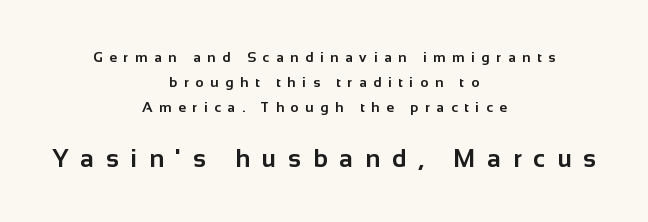
Q: Is the text bold? A: Yes.
Q: Is the text italic (slanted)? A: No, it is upright.
Q: Is the text underlined? A: No.
Q: How is the paragraph aligned? A: Centered.
Q: Is the spacing between letters normal or unusually wide? A: Unusually wide.
Q: Which block of text is set in a larger size, the first (top) or the second (bottom)? A: The second (bottom) one.
